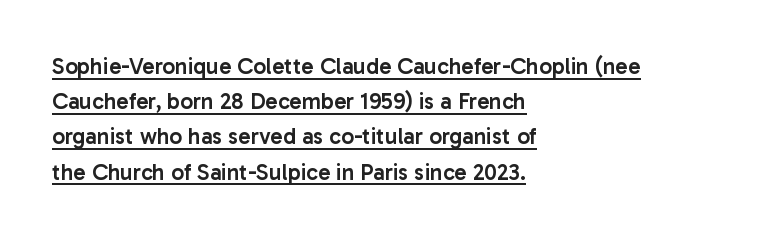
Q: Is the text bold? A: Semi-bold.
Q: Is the text italic (slanted)? A: No, it is upright.
Q: Is the text underlined? A: Yes.
Q: How is the paragraph aligned? A: Left-aligned.
Q: Is the spacing between letters normal or unusually wide? A: Normal.
Q: Is the spacing between lines tight, normal or loose? A: Normal.
